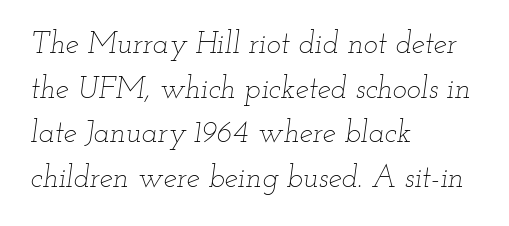
The image shows 30 px thin, wide type, italic (leaning right); set left-aligned, normal line spacing (1.49x), normal letter spacing, not underlined; low stroke contrast and a small x-height.
